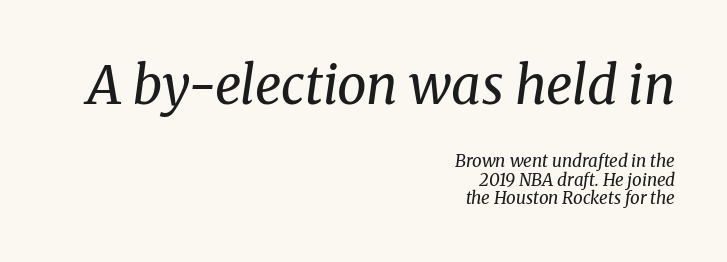
Q: Is the text bold? A: No.
Q: Is the text italic (slanted)? A: Yes, it leans right by about 8 degrees.
Q: Is the typeface a serif or a sans-serif typeface? A: Serif.
Q: Is the text underlined? A: No.
Q: How is the paragraph aligned? A: Right-aligned.
Q: Is the spacing between letters normal or unusually wide? A: Normal.
Q: Is the spacing between lines tight, normal or loose? A: Tight.
Q: Which block of text is set in a larger size, the first (top) or the second (bottom)? A: The first (top) one.
Q: Width (condensed, normal, or wide)? A: Normal.
Q: Stroke contrast? A: Medium.
Q: x-height? A: Medium.
Q: Monospaced? A: No.
